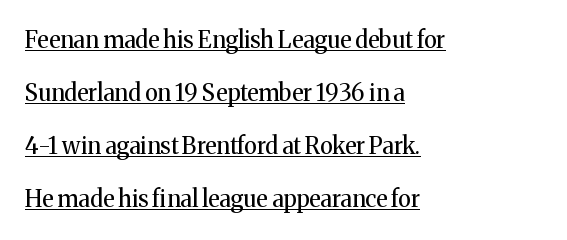
Q: Is the text bold? A: No.
Q: Is the text italic (slanted)? A: No, it is upright.
Q: Is the text underlined? A: Yes.
Q: How is the paragraph aligned? A: Left-aligned.
Q: Is the spacing between letters normal or unusually wide? A: Normal.
Q: Is the spacing between lines tight, normal or loose? A: Loose.
